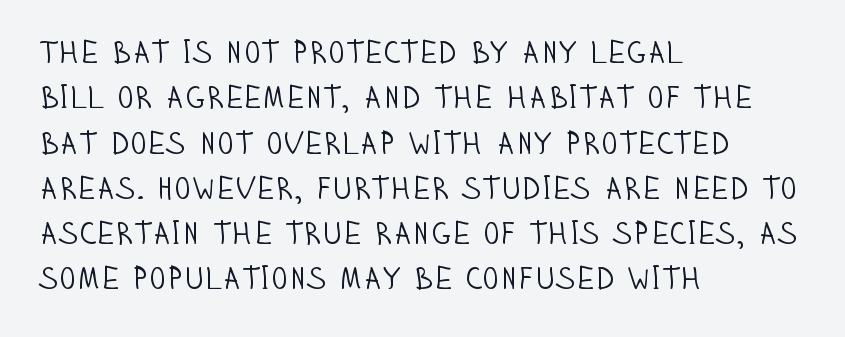
Q: Is the text bold? A: No.
Q: Is the text italic (slanted)? A: No, it is upright.
Q: Is the typeface a serif or a sans-serif typeface? A: Sans-serif.
Q: Is the text underlined? A: No.
Q: How is the paragraph aligned? A: Left-aligned.
Q: Is the spacing between letters normal or unusually wide? A: Normal.
Q: Is the spacing between lines tight, normal or loose? A: Normal.
Q: Width (condensed, normal, or wide)? A: Condensed.
Q: Stroke contrast? A: Low.
Q: x-height? A: Large.
Q: Monospaced? A: No.
